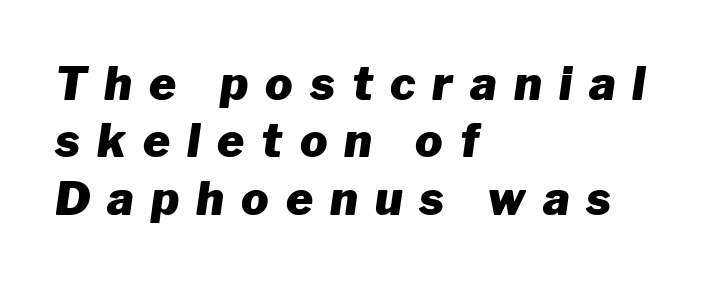
How would I describe the line gaps? Plain and ordinary. Note the varied advance widths — an 'i' is clearly narrower than an 'm'. These lines have a slow, spaced-out rhythm from letter to letter. Every letter is thick-stroked: bold, no question. Plain, unruled lines of type.
